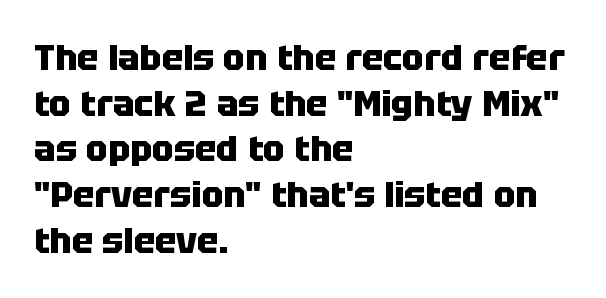
Q: Is the text bold? A: Yes.
Q: Is the text italic (slanted)? A: No, it is upright.
Q: Is the typeface a serif or a sans-serif typeface? A: Sans-serif.
Q: Is the text underlined? A: No.
Q: How is the paragraph aligned? A: Left-aligned.
Q: Is the spacing between letters normal or unusually wide? A: Normal.
Q: Is the spacing between lines tight, normal or loose? A: Normal.
Q: Width (condensed, normal, or wide)? A: Normal.
Q: Stroke contrast? A: Low.
Q: x-height? A: Large.
Q: Monospaced? A: No.
